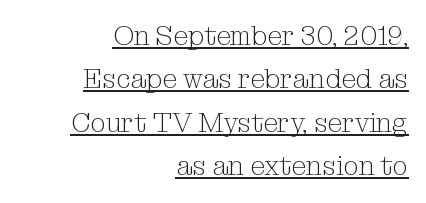
Upright lettering throughout. This sample uses plain, unmodified letter spacing. The block of text has a typical density, with ordinary space between rows. The typesetter has applied underlining to the passage shown. Stroke thickness stays within the range of a standard reading face or lighter.
